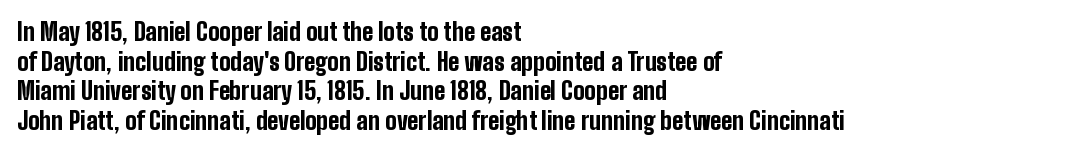
Nobody drew a line under any word here. The lettering stays uniformly vertical, giving the passage a roman look. Each word holds together tightly as a unit, with standard inter-letter gaps. A student would call this left alignment; a typographer would say flush left, rag right. Typographic density is high because the face is bold.
